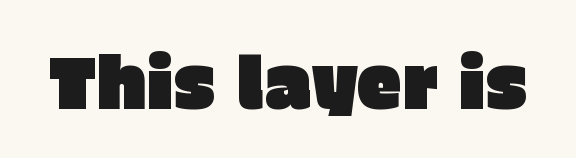
Type without underlining. The characters display no serif detailing; their extremities are plain. The rendering keeps characters at their native spacing. A typesetter would call this proportional, since set widths differ per character. Designer's note — italics off, roman on.
